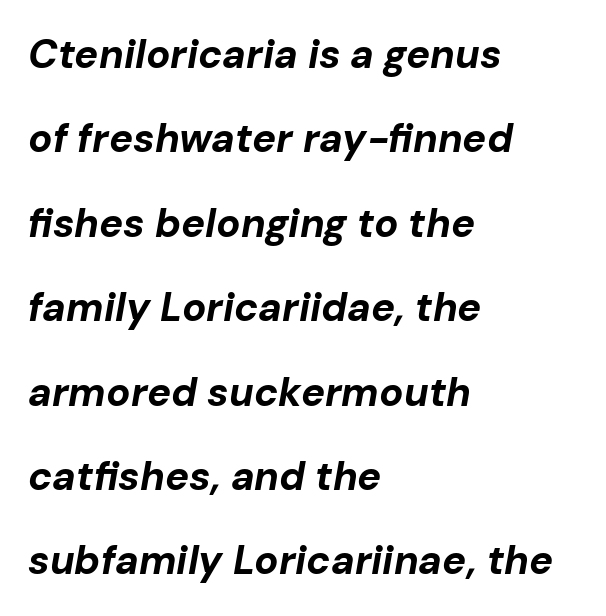
The image shows 40 px bold type, italic (leaning right); set left-aligned, loose line spacing (2.11x), normal letter spacing, not underlined; low stroke contrast and a medium x-height.
